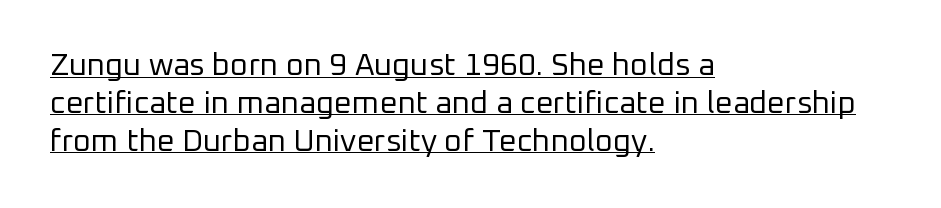
These lines are composed in type without serifs. Weight: in the light-to-regular range. Observe the ordinary spacing: letters are neighbours, not strangers. Does the copy run flush right? No — it runs flush left. You can tell it's not italic because the verticals are truly vertical. Glance below the letters and you will spot a drawn line.
